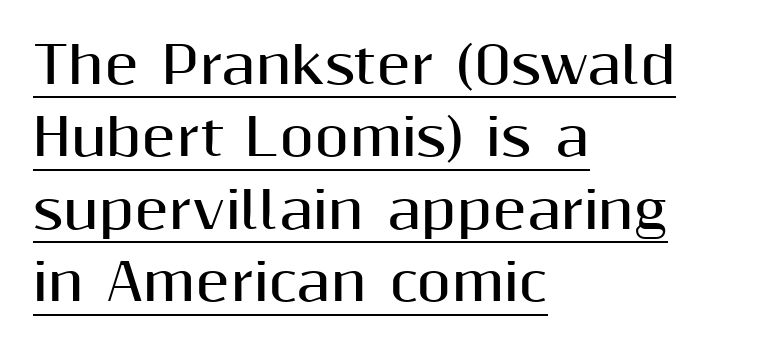
The passage shown is typed in a proportional face where columns would drift. Each line starts at the same left margin while the right side varies. It's the straight-up-and-down kind of type. In terms of leading, this rendering sits right in the middle.
